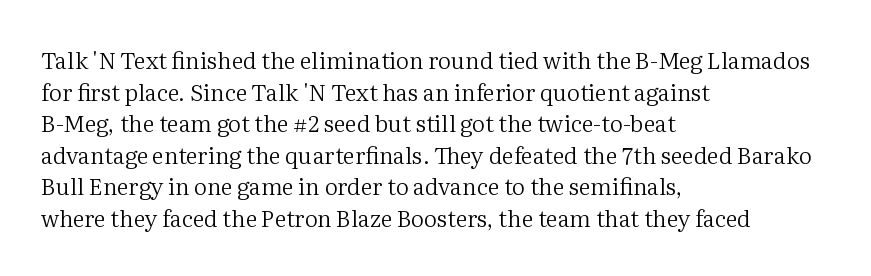
The image shows 23 px text type, upright; set left-aligned, normal line spacing (1.37x), normal letter spacing, not underlined.
